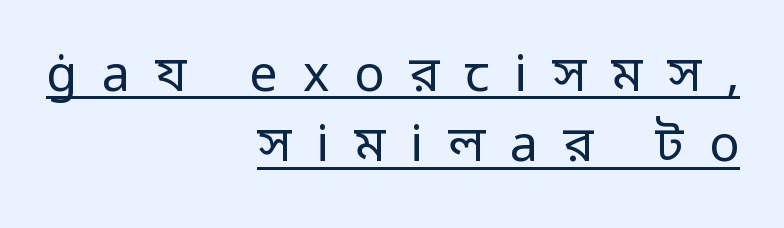
{"serif": "no", "italic": "no", "bold": "no", "weight": "regular", "width": "normal", "stroke_contrast": "low", "x_height": "medium", "monospaced": "no", "underline": "yes", "align": "right", "line_spacing": "normal", "line_spacing_ratio": 1.41, "letter_spacing": "wide", "letter_spacing_em": 0.5, "glyph_px": 50}
